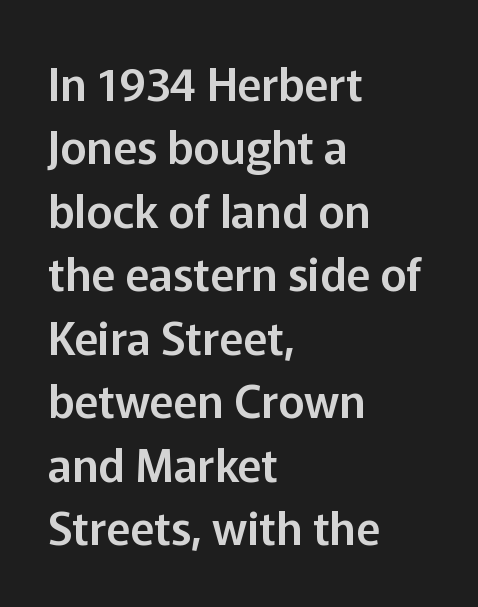
Summary of vertical rhythm: regular, with standard interline spacing. Compared with a centered layout, this one pins lines to the left instead. The lettering holds an erect, upright posture throughout. Underlining? Definitely not there.
